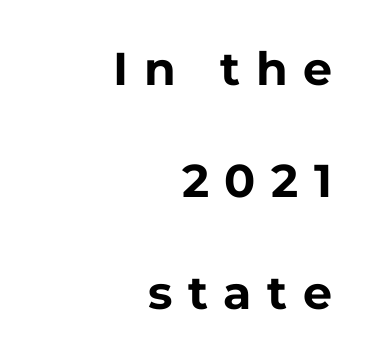
{"serif": "no", "italic": "no", "bold": "yes", "weight": "bold", "width": "normal", "stroke_contrast": "low", "x_height": "medium", "monospaced": "no", "underline": "no", "align": "right", "line_spacing": "loose", "line_spacing_ratio": 2.44, "letter_spacing": "wide", "letter_spacing_em": 0.34, "glyph_px": 46}
